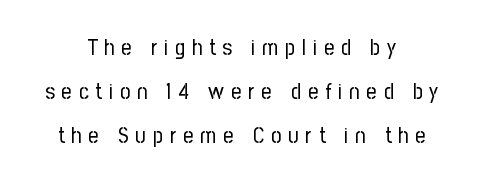
Q: Is the text bold? A: No.
Q: Is the text italic (slanted)? A: No, it is upright.
Q: Is the text underlined? A: No.
Q: How is the paragraph aligned? A: Centered.
Q: Is the spacing between letters normal or unusually wide? A: Unusually wide.
Q: Is the spacing between lines tight, normal or loose? A: Loose.
